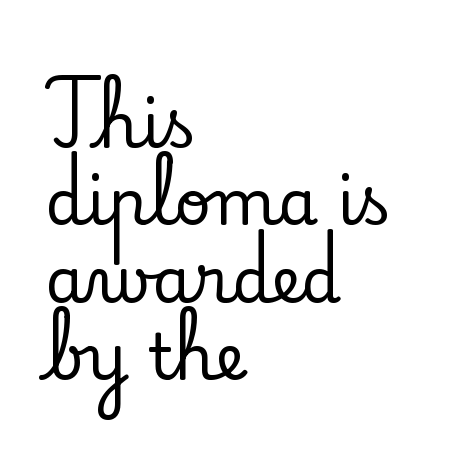
In terms of letterspacing, this is plain default setting. Little horizontal feet cap the strokes, marking this as serif type. Character widths vary here, with narrow letters taking less room than wide ones. Lines of text with bare space underneath.
